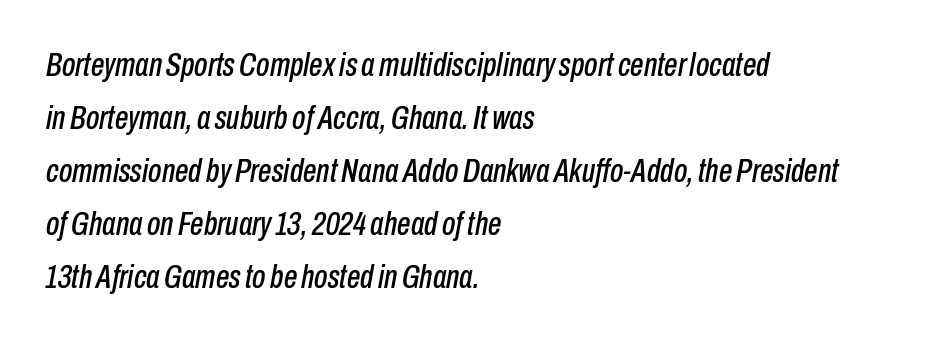
{"italic": "yes", "lean": "right", "slant_degrees": 10, "width": "condensed", "stroke_contrast": "low", "x_height": "medium", "monospaced": "no", "underline": "no", "align": "left", "line_spacing": "normal", "line_spacing_ratio": 1.56, "letter_spacing": "normal", "letter_spacing_em": 0.0, "glyph_px": 34}
